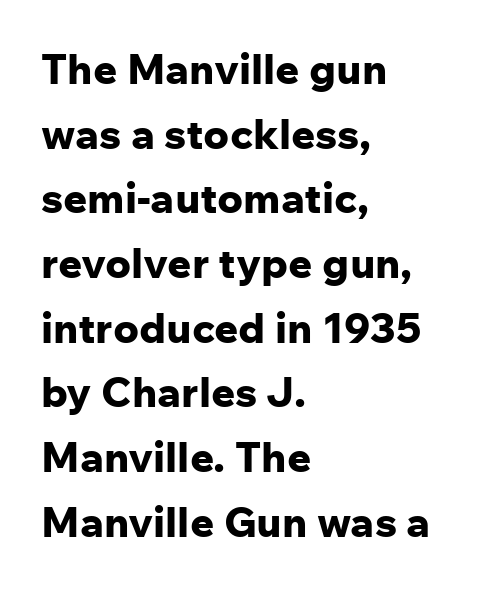
Q: Is the text bold? A: Yes.
Q: Is the text italic (slanted)? A: No, it is upright.
Q: Is the typeface a serif or a sans-serif typeface? A: Sans-serif.
Q: Is the text underlined? A: No.
Q: How is the paragraph aligned? A: Left-aligned.
Q: Is the spacing between letters normal or unusually wide? A: Normal.
Q: Is the spacing between lines tight, normal or loose? A: Normal.
Q: Width (condensed, normal, or wide)? A: Normal.
Q: Stroke contrast? A: Low.
Q: x-height? A: Medium.
Q: Monospaced? A: No.
